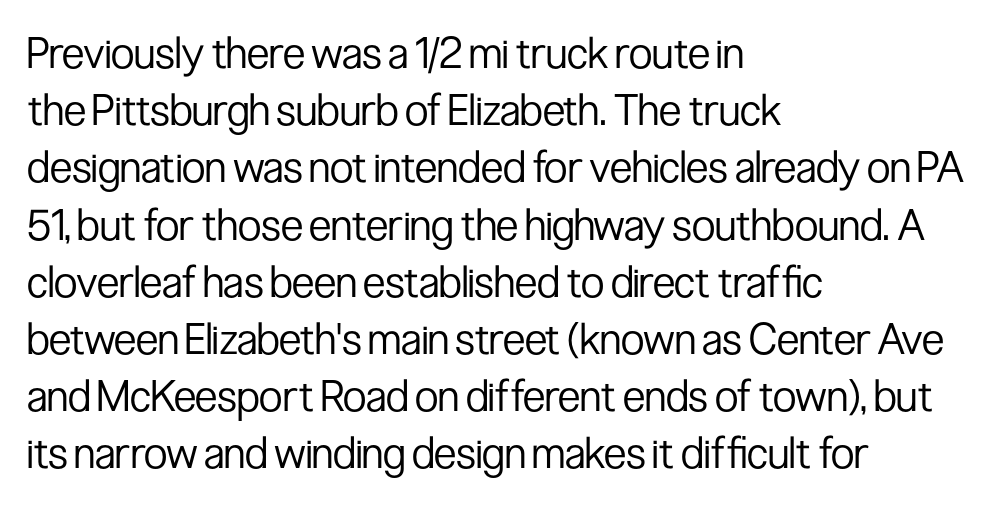
{"serif": "no", "italic": "no", "bold": "no", "weight": "regular", "width": "condensed", "stroke_contrast": "low", "x_height": "medium", "monospaced": "no", "underline": "no", "align": "left", "line_spacing": "normal", "line_spacing_ratio": 1.33, "letter_spacing": "normal", "letter_spacing_em": 0.0, "glyph_px": 43}
